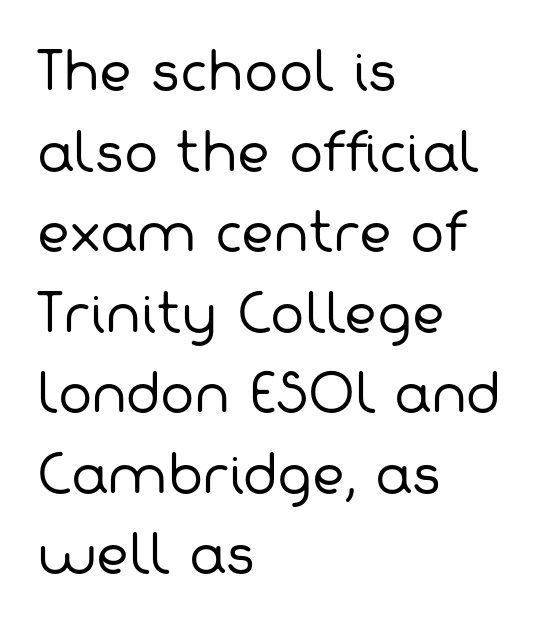
Q: Is the text bold? A: No.
Q: Is the typeface a serif or a sans-serif typeface? A: Sans-serif.
Q: Is the text underlined? A: No.
Q: How is the paragraph aligned? A: Left-aligned.
Q: Is the spacing between letters normal or unusually wide? A: Normal.
Q: Is the spacing between lines tight, normal or loose? A: Normal.
Q: Width (condensed, normal, or wide)? A: Normal.
Q: Stroke contrast? A: Low.
Q: x-height? A: Medium.
Q: Monospaced? A: No.
